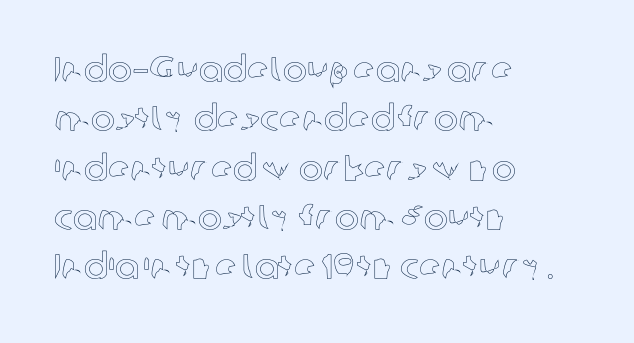
Q: Is the text italic (slanted)? A: No, it is upright.
Q: Is the text underlined? A: No.
Q: How is the paragraph aligned? A: Left-aligned.
Q: Is the spacing between letters normal or unusually wide? A: Normal.
Q: Is the spacing between lines tight, normal or loose? A: Normal.
Q: Width (condensed, normal, or wide)? A: Normal.
Q: x-height? A: Medium.
Q: Monospaced? A: No.
